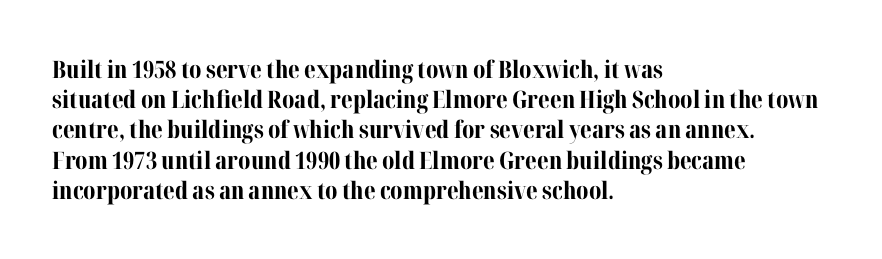
{"italic": "no", "bold": "yes", "underline": "no", "align": "left", "line_spacing": "normal", "line_spacing_ratio": 1.26, "letter_spacing": "normal", "letter_spacing_em": 0.0, "glyph_px": 24}
